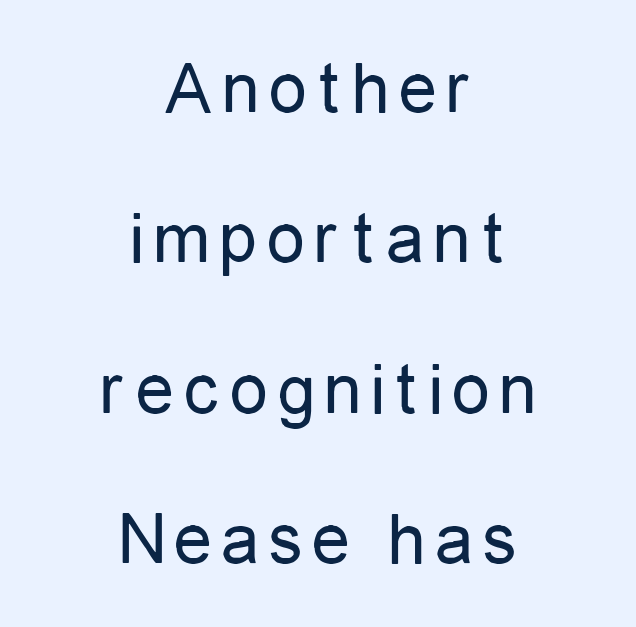
Q: Is the text bold? A: No.
Q: Is the text italic (slanted)? A: No, it is upright.
Q: Is the typeface a serif or a sans-serif typeface? A: Sans-serif.
Q: Is the text underlined? A: No.
Q: How is the paragraph aligned? A: Centered.
Q: Is the spacing between lines tight, normal or loose? A: Loose.
Q: Width (condensed, normal, or wide)? A: Condensed.
Q: Stroke contrast? A: Low.
Q: x-height? A: Medium.
Q: Monospaced? A: No.
